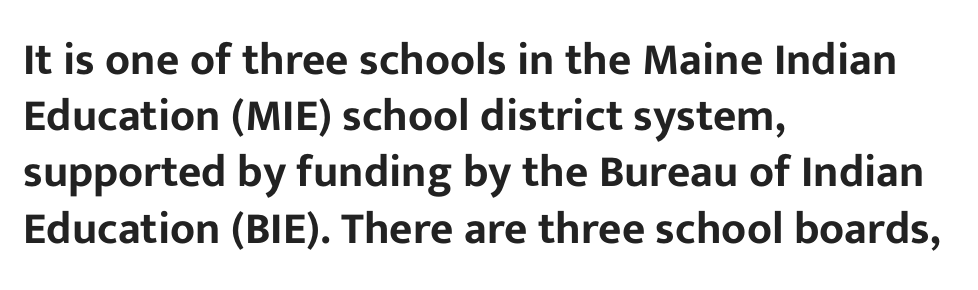
Regarding leading, the lines here are spaced in the standard way. The rendering uses natural spacing where letterforms have individual widths. Where is the straight margin? On the left. Look at the bottom of the vertical strokes: they stop flat, with no serifs. The passage shown has conventional tracking throughout.
